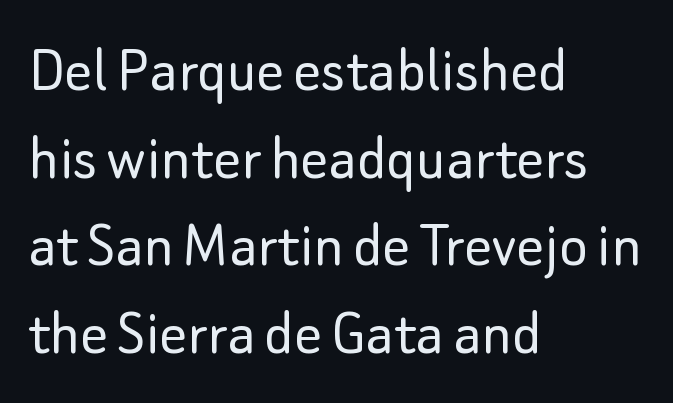
This block has exactly the height ordinary leading produces. Are there feet on the stems? There aren't — it's a sans. Posture: straight, roman, zero tilt. Bold? No — there's no thickening of the strokes. The strip under each line holds only bare page. Is the block centered? No — it sits flush against the left margin.
